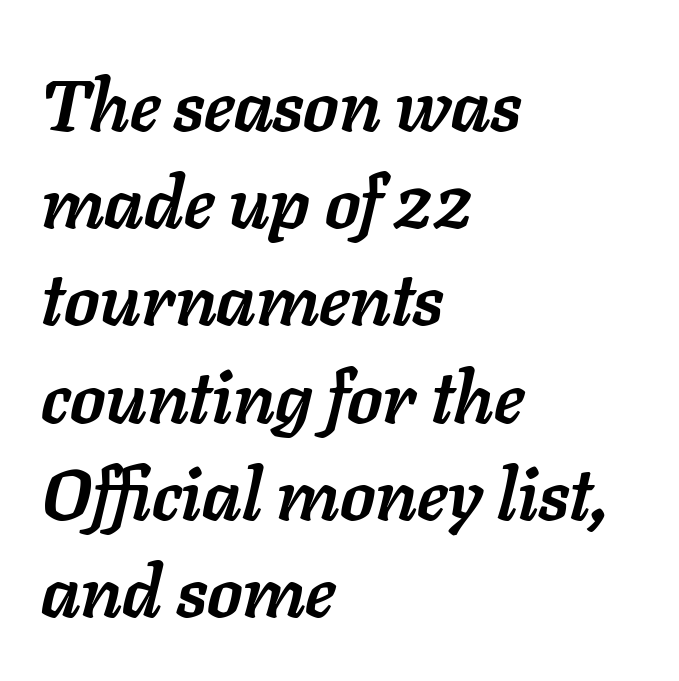
The image shows 72 px semibold type, italic (leaning right); set left-aligned, normal line spacing (1.35x), normal letter spacing, not underlined; low stroke contrast and a medium x-height.
